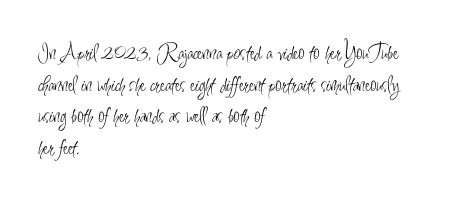
{"bold": "no", "underline": "no", "align": "left", "line_spacing": "normal", "line_spacing_ratio": 1.38, "letter_spacing": "normal", "letter_spacing_em": 0.0, "glyph_px": 23}
